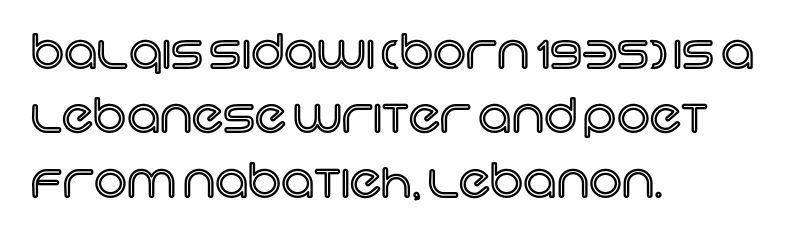
Characters follow at the spacing the type designer built in. Think of a printed novel: that variable character pitch is what you see here. Every stem runs plumb, perpendicular to the baseline. If you measured baseline to baseline, you'd find a middling distance. The passage is arranged the way most books set body copy — flush left.
